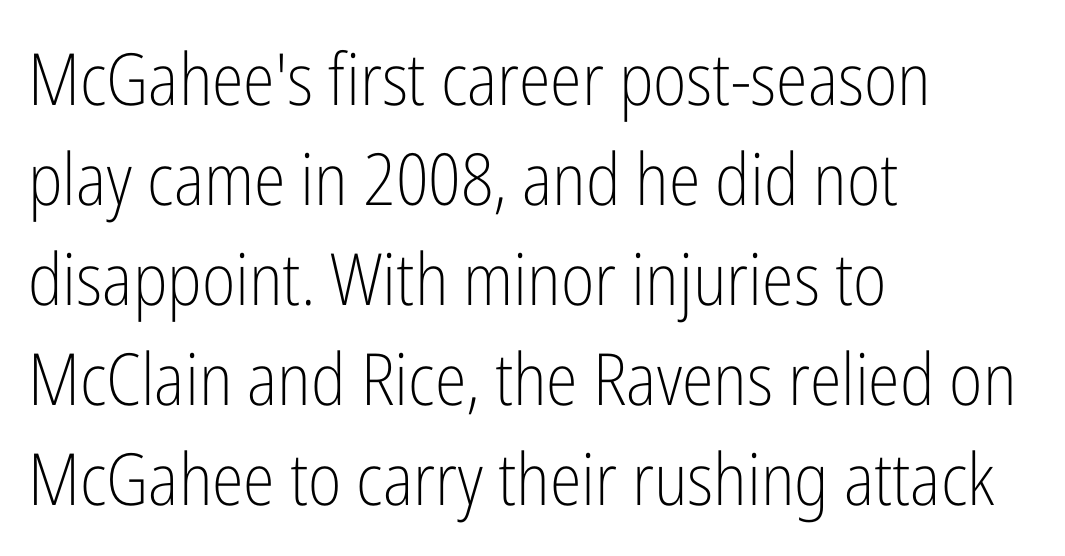
Does extra space separate the letters? No, they use regular spacing. Do the characters align in a grid? No, the font is proportional. Typographically, this falls in the sans-serif category. Heft: none added — not bold. Line beginnings align vertically; line endings do not.
